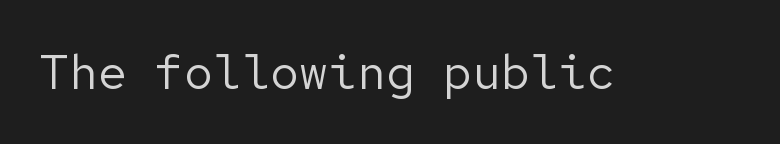
{"serif": "no", "italic": "no", "bold": "no", "weight": "regular", "width": "normal", "stroke_contrast": "low", "x_height": "medium", "underline": "no", "letter_spacing": "normal", "letter_spacing_em": 0.0, "glyph_px": 48}
